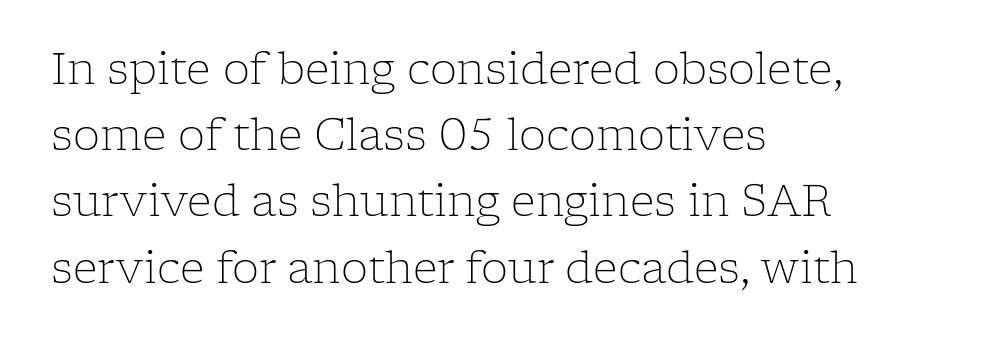
Q: Is the text bold? A: No.
Q: Is the text italic (slanted)? A: No, it is upright.
Q: Is the typeface a serif or a sans-serif typeface? A: Serif.
Q: Is the text underlined? A: No.
Q: How is the paragraph aligned? A: Left-aligned.
Q: Is the spacing between letters normal or unusually wide? A: Normal.
Q: Is the spacing between lines tight, normal or loose? A: Normal.
Q: Width (condensed, normal, or wide)? A: Normal.
Q: Stroke contrast? A: Low.
Q: x-height? A: Medium.
Q: Monospaced? A: No.
